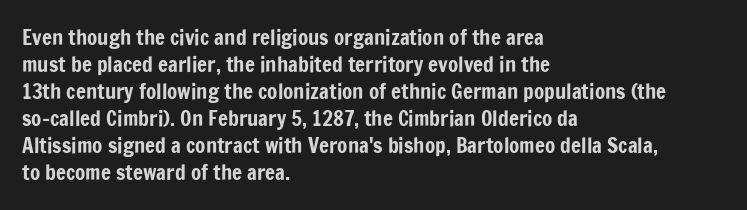
The image shows 21 px text type, upright; set left-aligned, normal line spacing (1.29x), normal letter spacing, not underlined.
